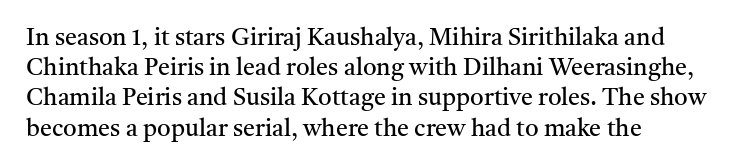
The image shows 24 px text type, upright; set left-aligned, normal line spacing (1.26x), normal letter spacing, not underlined.
